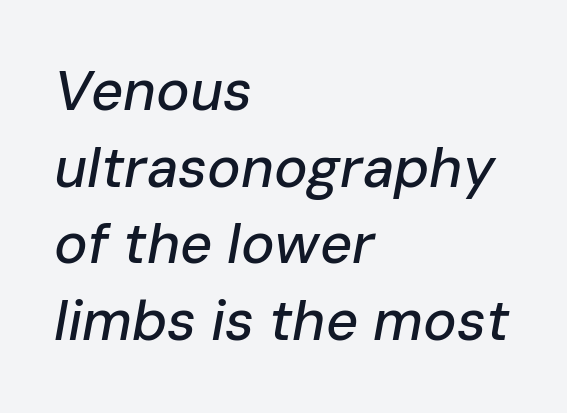
Q: Is the text italic (slanted)? A: Yes, it leans right by about 10 degrees.
Q: Is the text underlined? A: No.
Q: How is the paragraph aligned? A: Left-aligned.
Q: Is the spacing between letters normal or unusually wide? A: Normal.
Q: Is the spacing between lines tight, normal or loose? A: Normal.
Q: Width (condensed, normal, or wide)? A: Normal.
Q: Stroke contrast? A: Low.
Q: x-height? A: Medium.
Q: Monospaced? A: No.
